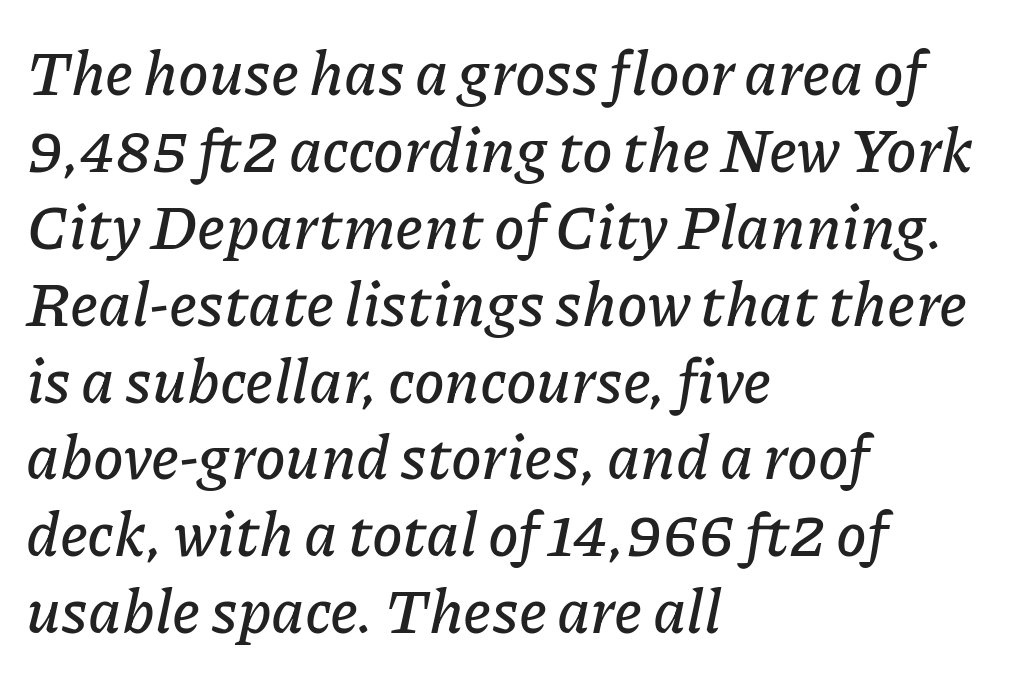
Observe the ordinary spacing: letters are neighbours, not strangers. The area under the type is left untouched. In terms of posture, this sample is oblique. Spacing verdict: proportional, widths tailored to each character.
